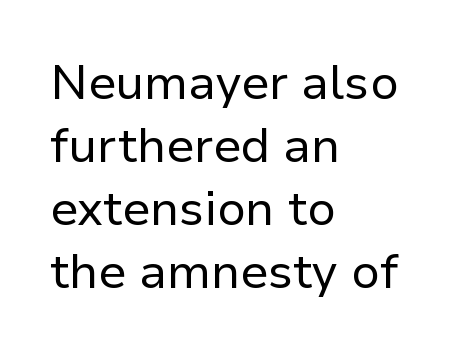
The ragged edge is on the right, which tells us the setting is flush left. Type style note: lacks serifs. A typesetter would call this zero additional tracking. The strokes are not fattened; the text isn't bold. Clear beneath every line of the passage.
